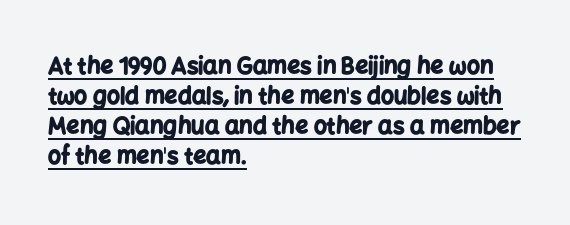
A student would call this left alignment; a typographer would say flush left, rag right. A full-strength bold gives these letters their thick strokes. This sample keeps an unexceptional amount of space between lines. Italic: no, the glyphs are upright roman. Underline: present.
